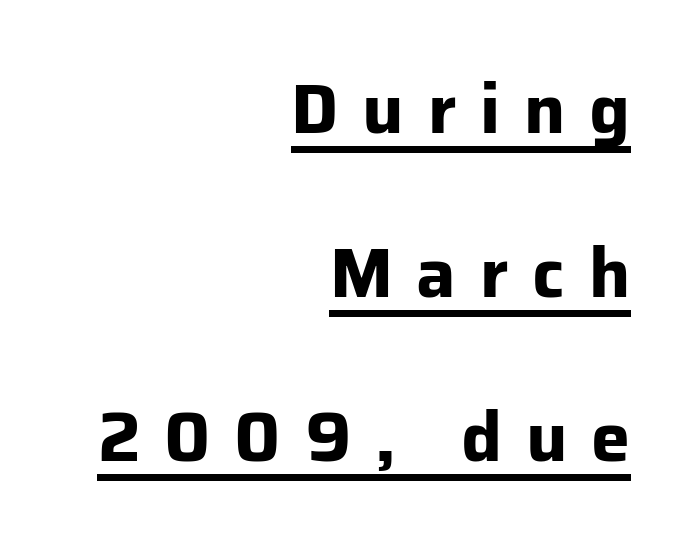
You could not count columns in this text — the font is proportionally spaced. The typesetter has applied underlining to the passage shown. Caption: bold face, heavy strokes. Classification — sans serif.
